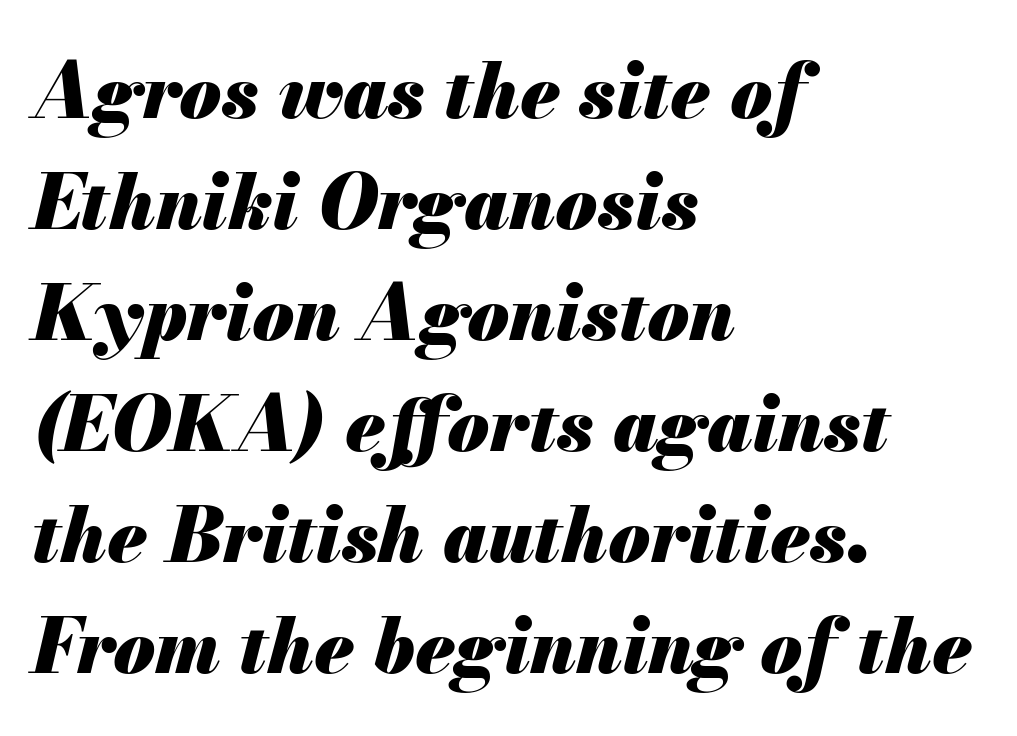
The image shows 76 px heavy type, italic (leaning right); set left-aligned, normal line spacing (1.46x), normal letter spacing, not underlined; medium stroke contrast and a small x-height.
